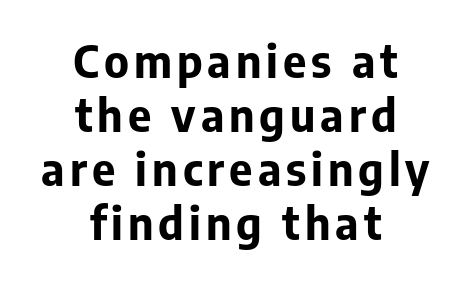
A student would call this center alignment; a typographer would say set centered. I'd describe the lettering as bold — thick and assertive. Do the characters align in a grid? No, the font is proportional. Ascenders rise straight up at ninety degrees. A typesetter would label this face a sans. The foot of each line stays bare and open.
